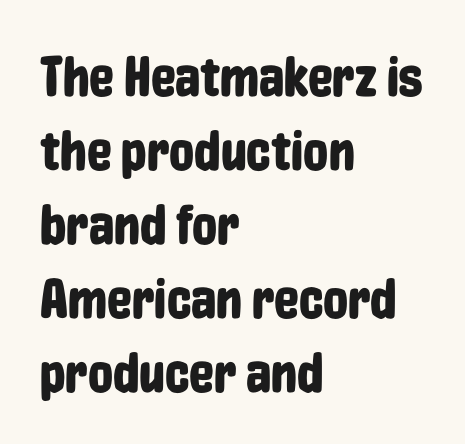
The image shows 56 px condensed sans-serif type, upright; set left-aligned, normal line spacing (1.32x), normal letter spacing, not underlined; low stroke contrast and a medium x-height.
